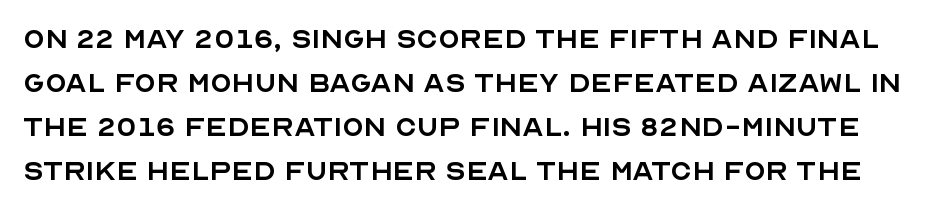
The gaps between neighbouring characters are ordinary and unremarkable. Quick note: interline space is typical. Is the type heavy? It reads as light-to-regular instead. Note: no serifs on the glyphs. You could not count columns in this text — the font is proportionally spaced. A clean baseline with only descenders dipping below it.
